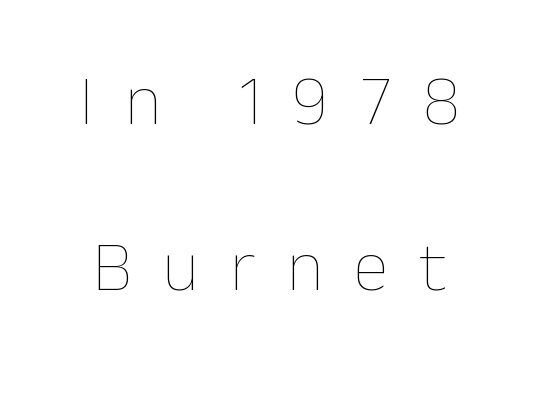
Q: Is the text bold? A: No.
Q: Is the text italic (slanted)? A: No, it is upright.
Q: Is the text underlined? A: No.
Q: Is the spacing between letters normal or unusually wide? A: Unusually wide.
Q: Is the spacing between lines tight, normal or loose? A: Loose.
Q: Width (condensed, normal, or wide)? A: Normal.
Q: Stroke contrast? A: Low.
Q: x-height? A: Medium.
Q: Monospaced? A: No.
